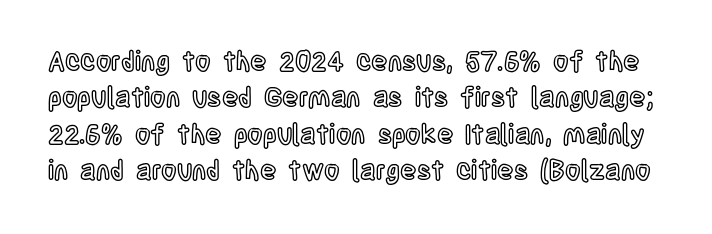
In terms of letterspacing, this is plain default setting. No italicization has been applied; the sample stays upright. This block has exactly the height ordinary leading produces. Quick note: underline off.
